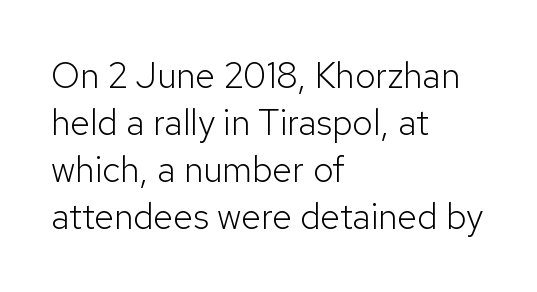
The image shows 36 px light sans-serif type, upright; set left-aligned, normal line spacing (1.31x), normal letter spacing, not underlined; low stroke contrast and a medium x-height.
